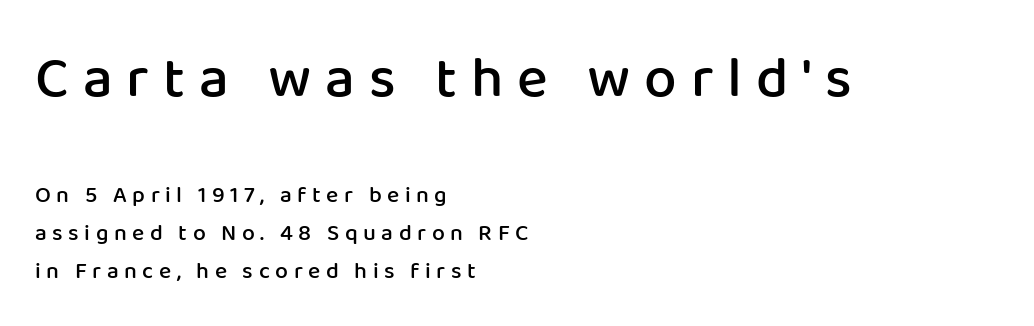
{"serif": "no", "italic": "no", "bold": "semi", "weight": "semibold", "width": "normal", "stroke_contrast": "low", "x_height": "medium", "monospaced": "no", "underline": "no", "align": "left", "line_spacing": "normal", "line_spacing_ratio": 1.65, "letter_spacing": "wide", "letter_spacing_em": 0.24, "larger_block": "first", "size_ratio": 2.52, "glyph_px": 58}
